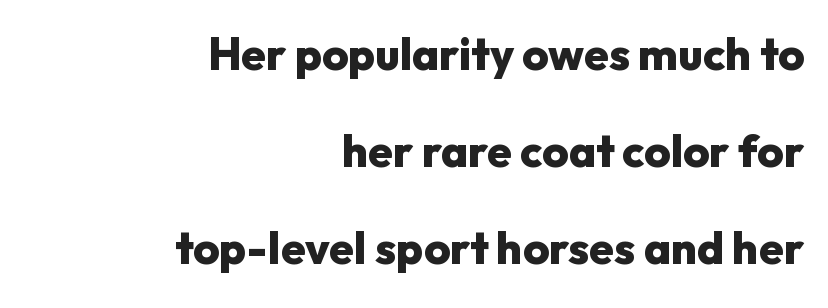
The image shows 45 px heavy sans-serif type, upright; set right-aligned, loose line spacing (2.16x), normal letter spacing, not underlined; low stroke contrast and a medium x-height.
